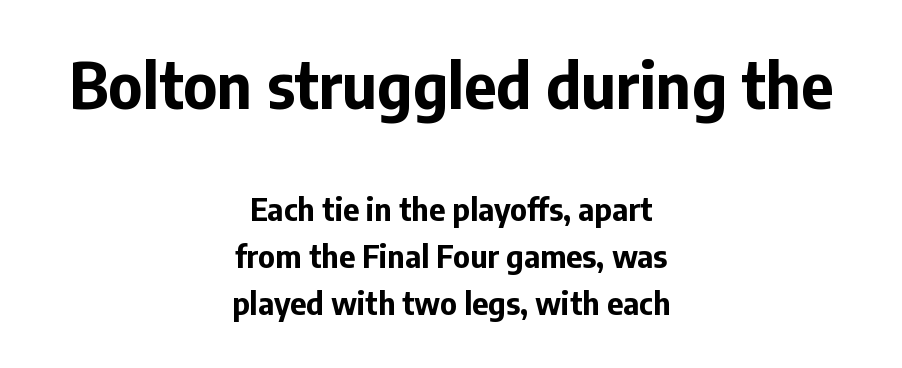
Q: Is the text bold? A: Yes.
Q: Is the text italic (slanted)? A: No, it is upright.
Q: Is the typeface a serif or a sans-serif typeface? A: Sans-serif.
Q: Is the text underlined? A: No.
Q: How is the paragraph aligned? A: Centered.
Q: Is the spacing between letters normal or unusually wide? A: Normal.
Q: Is the spacing between lines tight, normal or loose? A: Normal.
Q: Which block of text is set in a larger size, the first (top) or the second (bottom)? A: The first (top) one.
Q: Width (condensed, normal, or wide)? A: Normal.
Q: Stroke contrast? A: Low.
Q: x-height? A: Medium.
Q: Monospaced? A: No.
